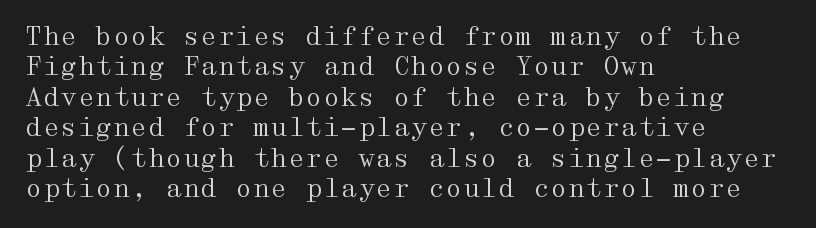
Nope, not italic — everything's standing straight. Only glyphs here, with clear space below each row. Leftover space on each line is placed entirely after the last word. The gaps between neighbouring characters are ordinary and unremarkable. A light-to-regular cut is what we see here.
